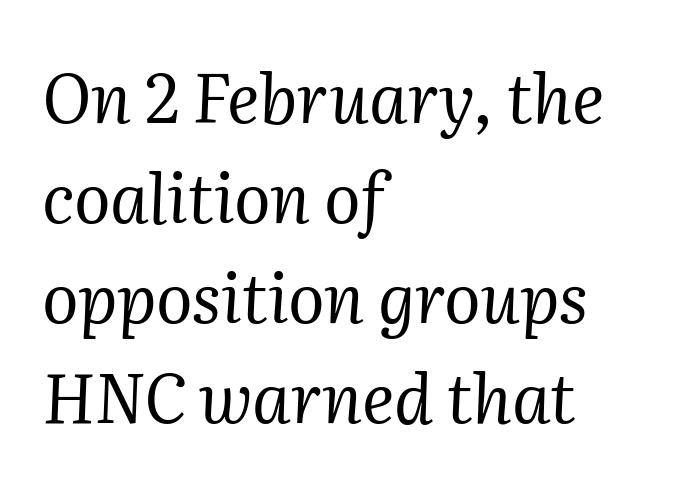
The image shows 68 px regular-weight serif type, italic (leaning right); set left-aligned, normal line spacing (1.47x), normal letter spacing, not underlined; medium stroke contrast and a medium x-height.
